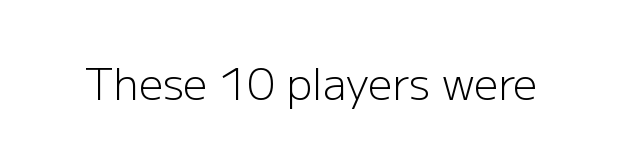
Q: Is the text bold? A: No.
Q: Is the text italic (slanted)? A: No, it is upright.
Q: Is the typeface a serif or a sans-serif typeface? A: Sans-serif.
Q: Is the text underlined? A: No.
Q: Is the spacing between letters normal or unusually wide? A: Normal.
Q: Width (condensed, normal, or wide)? A: Normal.
Q: Stroke contrast? A: Low.
Q: x-height? A: Medium.
Q: Monospaced? A: No.
